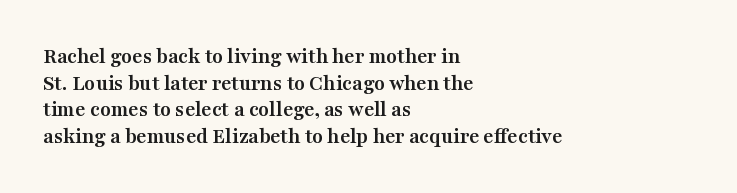
Which margin do the lines hug? The left one — the right edge is uneven. Weight check: bold — yes, fully. Tracking here is standard; glyphs follow each other at the usual distance. Unlike italic type, these characters show no tilt at all. Just letters on the line, the space beneath them empty.
